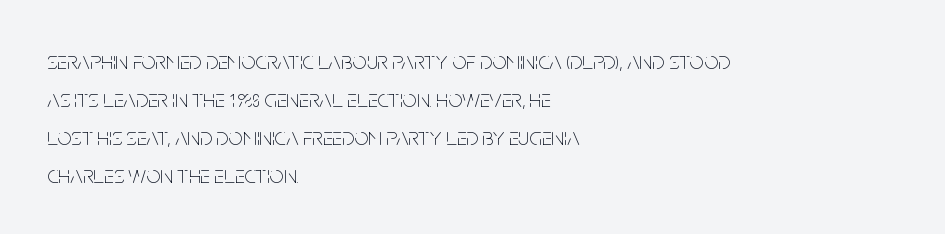
The image shows 25 px text type, upright; set left-aligned, normal line spacing (1.52x), normal letter spacing, not underlined.
